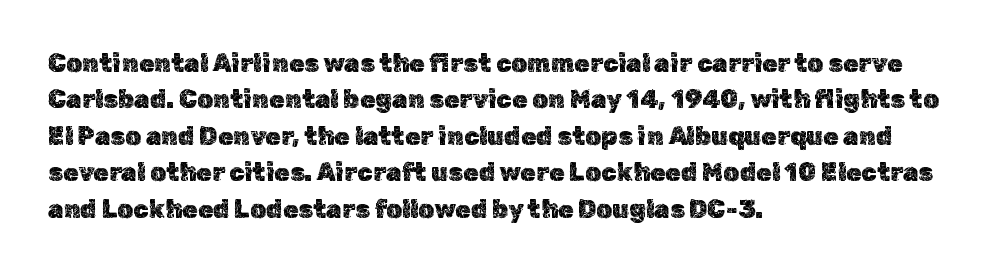
{"italic": "no", "underline": "no", "align": "left", "line_spacing": "normal", "line_spacing_ratio": 1.46, "letter_spacing": "normal", "letter_spacing_em": 0.0, "glyph_px": 25}
